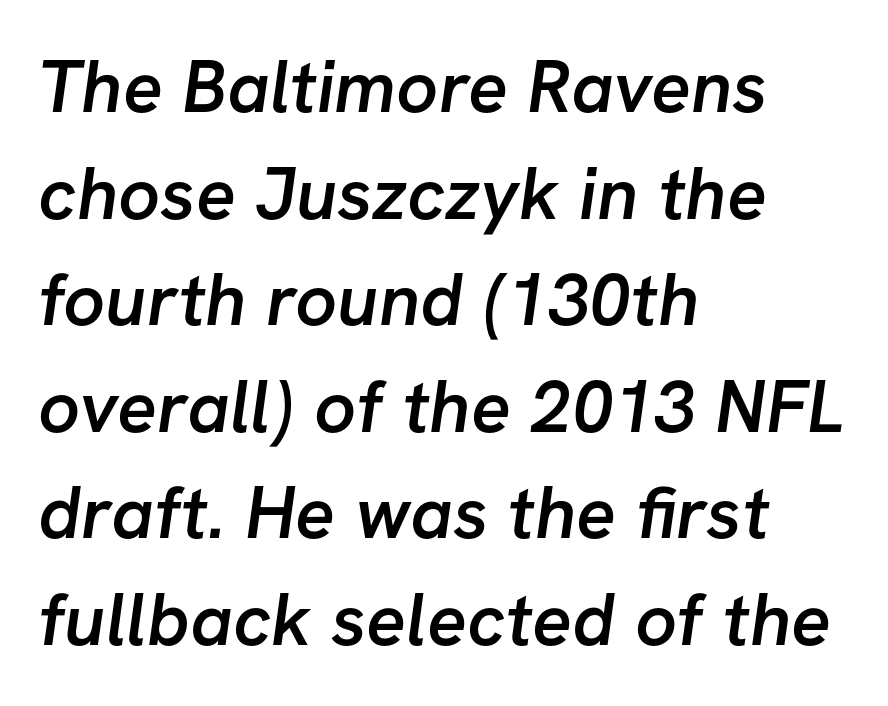
Q: Is the text bold? A: Semi-bold.
Q: Is the typeface a serif or a sans-serif typeface? A: Sans-serif.
Q: Is the text underlined? A: No.
Q: How is the paragraph aligned? A: Left-aligned.
Q: Is the spacing between letters normal or unusually wide? A: Normal.
Q: Is the spacing between lines tight, normal or loose? A: Normal.
Q: Width (condensed, normal, or wide)? A: Normal.
Q: Stroke contrast? A: Low.
Q: x-height? A: Medium.
Q: Monospaced? A: No.
